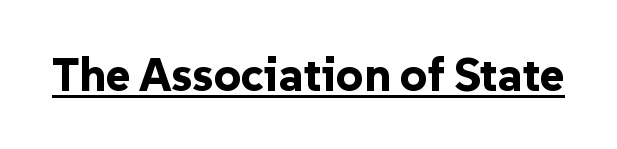
{"serif": "no", "italic": "no", "bold": "yes", "weight": "bold", "width": "normal", "stroke_contrast": "low", "x_height": "medium", "monospaced": "no", "underline": "yes", "letter_spacing": "normal", "letter_spacing_em": 0.0, "glyph_px": 47}
